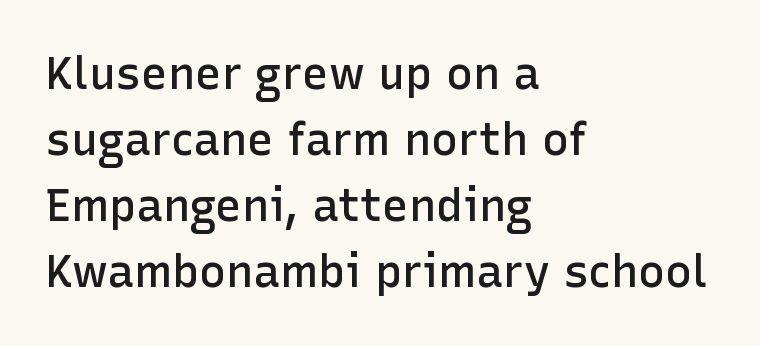
Every letter is mildly thick-stroked: semibold rather than bold. Horizontal alignment here is leftward, the default for most running prose. The letterforms sit shoulder to shoulder at normal distance. You could not count columns in this text — the font is proportionally spaced.
